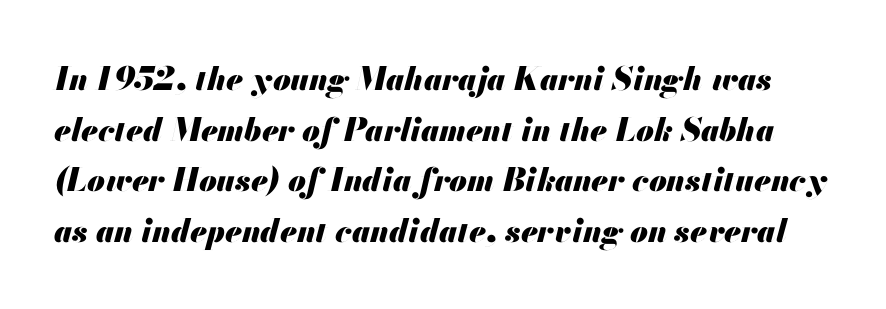
Q: Is the text bold? A: Yes.
Q: Is the text italic (slanted)? A: Yes, it leans right by about 13 degrees.
Q: Is the text underlined? A: No.
Q: Is the spacing between letters normal or unusually wide? A: Normal.
Q: Is the spacing between lines tight, normal or loose? A: Normal.
Q: Width (condensed, normal, or wide)? A: Normal.
Q: Stroke contrast? A: Medium.
Q: x-height? A: Small.
Q: Monospaced? A: No.
